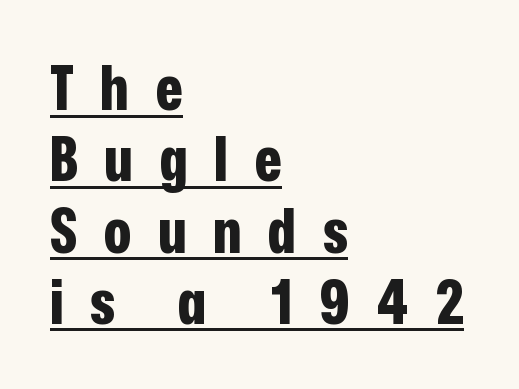
Q: Is the text bold? A: Yes.
Q: Is the text italic (slanted)? A: No, it is upright.
Q: Is the typeface a serif or a sans-serif typeface? A: Sans-serif.
Q: Is the text underlined? A: Yes.
Q: How is the paragraph aligned? A: Left-aligned.
Q: Is the spacing between letters normal or unusually wide? A: Unusually wide.
Q: Is the spacing between lines tight, normal or loose? A: Tight.
Q: Width (condensed, normal, or wide)? A: Condensed.
Q: Stroke contrast? A: Low.
Q: x-height? A: Medium.
Q: Monospaced? A: No.
